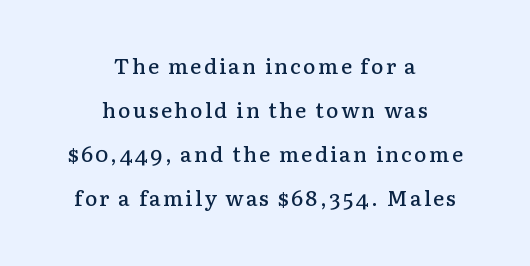
{"italic": "no", "bold": "semi", "underline": "no", "align": "center", "line_spacing": "loose", "line_spacing_ratio": 2.09, "glyph_px": 21}
